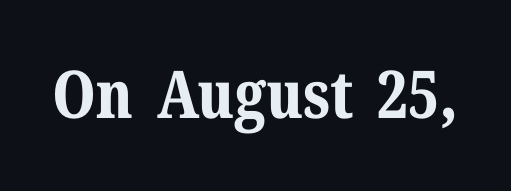
{"serif": "yes", "italic": "no", "bold": "yes", "weight": "bold", "width": "normal", "stroke_contrast": "medium", "x_height": "medium", "monospaced": "no", "underline": "no", "letter_spacing": "normal", "letter_spacing_em": 0.0, "glyph_px": 66}
